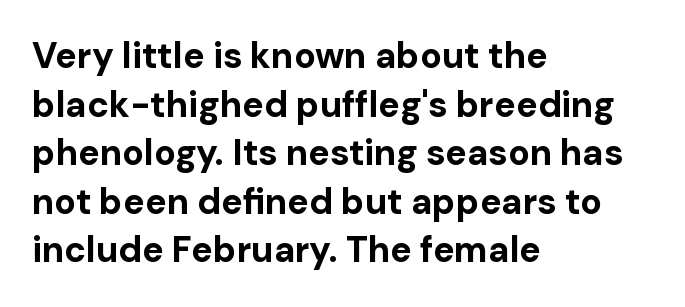
The image shows 36 px bold sans-serif type, upright; set left-aligned, normal line spacing (1.35x), normal letter spacing, not underlined; low stroke contrast and a medium x-height.
